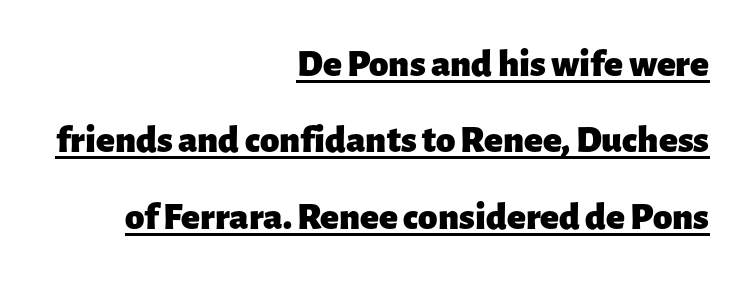
The image shows 39 px heavy sans-serif type, upright; set right-aligned, loose line spacing (1.96x), normal letter spacing, underlined; low stroke contrast and a medium x-height.
